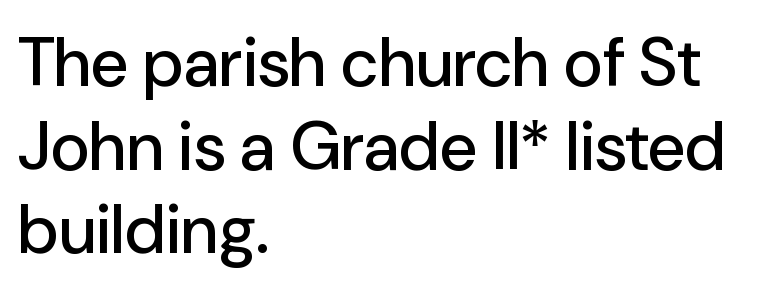
Q: Is the text italic (slanted)? A: No, it is upright.
Q: Is the typeface a serif or a sans-serif typeface? A: Sans-serif.
Q: Is the text underlined? A: No.
Q: How is the paragraph aligned? A: Left-aligned.
Q: Is the spacing between letters normal or unusually wide? A: Normal.
Q: Width (condensed, normal, or wide)? A: Normal.
Q: Stroke contrast? A: Low.
Q: x-height? A: Medium.
Q: Monospaced? A: No.
